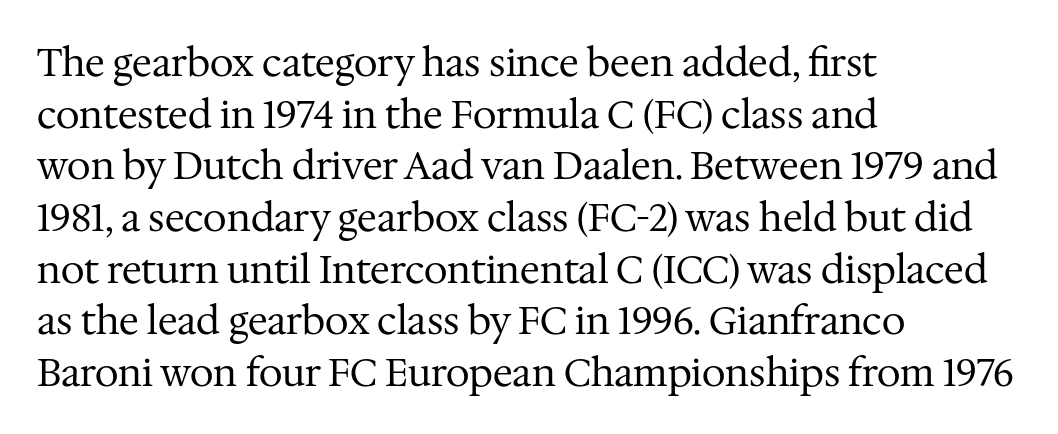
Notice how descenders clear the ascenders below comfortably — that's standard leading. A serif font was chosen for this passage. Here the designer chose a conventional face with non-uniform glyph widths. Nobody drew a line under any word here. Compared with typical body copy, the letter spacing here is the same.
